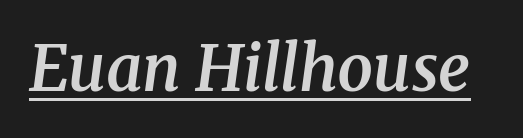
The passage shown is typed in a proportional face where columns would drift. Caption: semibold face, moderately heavy strokes. Is there an underline? Yes — a line sits under the letters. Compared with typical body copy, the letter spacing here is the same. The typeface chosen for these lines features serifs. Emphasis-style slanted type is in use.
